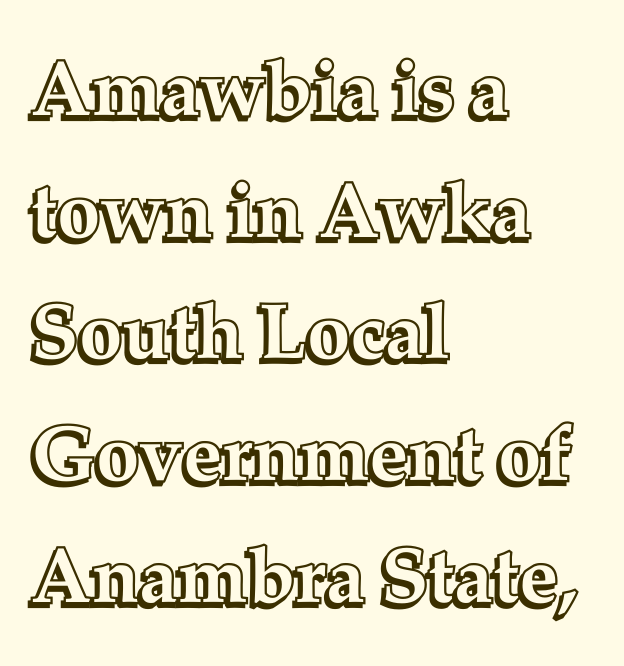
Do the characters align in a grid? No, the font is proportional. This sample is left-justified, so line endings fall wherever the words run out. Descenders hang freely into open space. Unlike italic type, these characters show no tilt at all. Rows of type keep a routine distance in the vertical direction.
